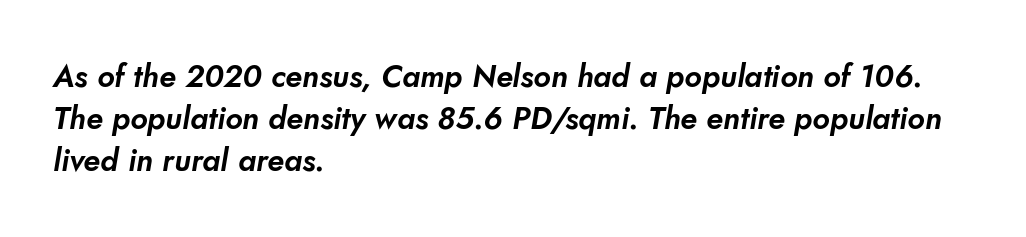
Nobody drew a line under any word here. Line starts are locked; line ends wander. Look at the bottom of the vertical strokes: they stop flat, with no serifs. Evenly set lines give the paragraph a standard silhouette. The face used here is proportionally spaced, like ordinary book or web type.
